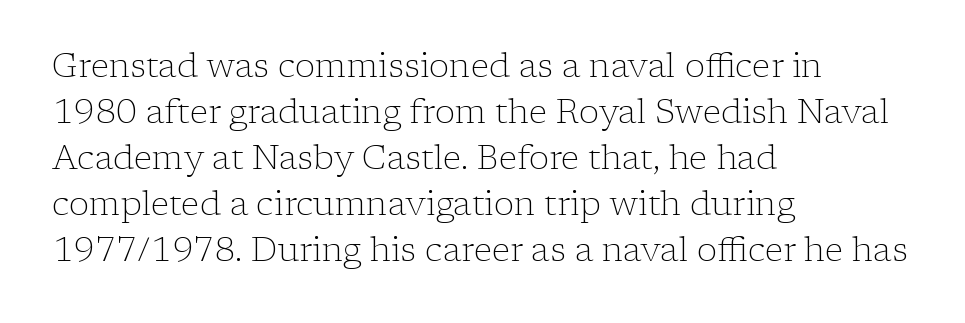
Q: Is the text bold? A: No.
Q: Is the text italic (slanted)? A: No, it is upright.
Q: Is the typeface a serif or a sans-serif typeface? A: Serif.
Q: Is the text underlined? A: No.
Q: How is the paragraph aligned? A: Left-aligned.
Q: Is the spacing between letters normal or unusually wide? A: Normal.
Q: Is the spacing between lines tight, normal or loose? A: Normal.
Q: Width (condensed, normal, or wide)? A: Normal.
Q: Stroke contrast? A: Low.
Q: x-height? A: Medium.
Q: Monospaced? A: No.
